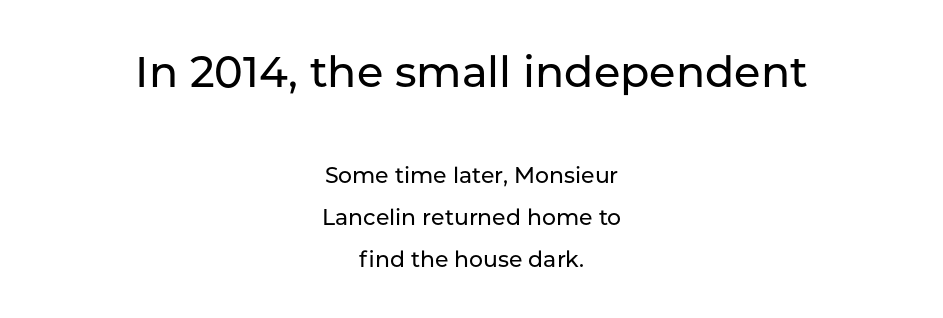
The image shows 43 px sans-serif type, upright; set centered, loose line spacing (1.9x), normal letter spacing, not underlined; the first (top) block is 1.95x larger; low stroke contrast and a medium x-height.
